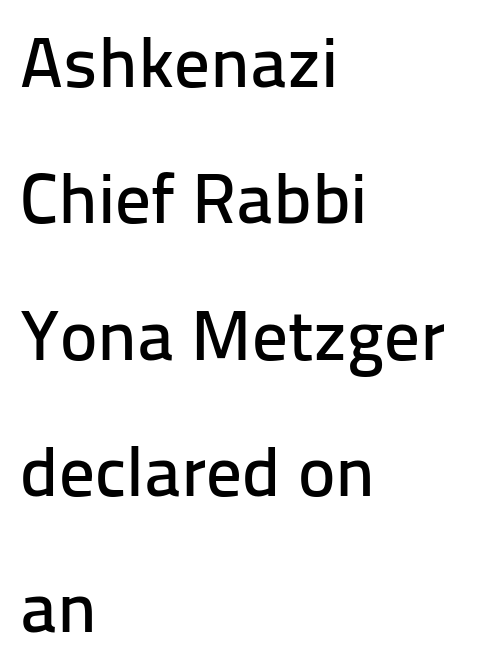
The image shows 71 px sans-serif type, upright; set left-aligned, loose line spacing (1.92x), normal letter spacing, not underlined; low stroke contrast and a medium x-height.
